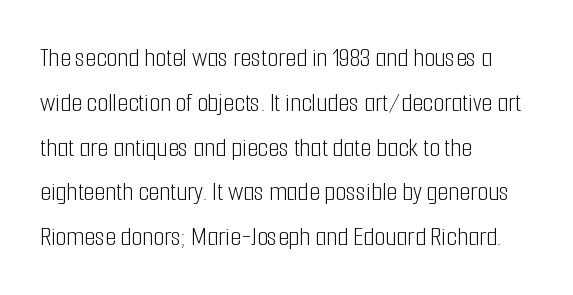
Q: Is the text bold? A: No.
Q: Is the text italic (slanted)? A: No, it is upright.
Q: Is the typeface a serif or a sans-serif typeface? A: Sans-serif.
Q: Is the text underlined? A: No.
Q: How is the paragraph aligned? A: Left-aligned.
Q: Is the spacing between letters normal or unusually wide? A: Normal.
Q: Is the spacing between lines tight, normal or loose? A: Normal.
Q: Width (condensed, normal, or wide)? A: Condensed.
Q: Stroke contrast? A: Low.
Q: x-height? A: Medium.
Q: Monospaced? A: No.
